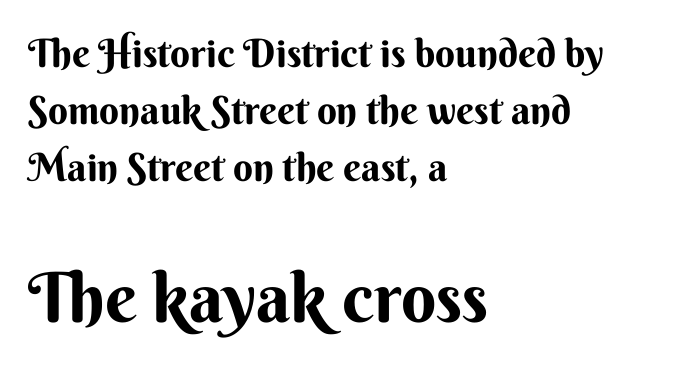
{"serif": "no", "italic": "no", "width": "normal", "stroke_contrast": "medium", "x_height": "small", "monospaced": "no", "underline": "no", "align": "left", "line_spacing": "normal", "line_spacing_ratio": 1.46, "letter_spacing": "normal", "letter_spacing_em": 0.0, "larger_block": "second", "size_ratio": 1.77, "glyph_px": 69}
